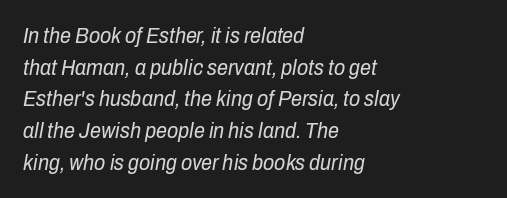
Q: Is the text bold? A: No.
Q: Is the text italic (slanted)? A: Yes, it leans right by about 10 degrees.
Q: Is the text underlined? A: No.
Q: How is the paragraph aligned? A: Left-aligned.
Q: Is the spacing between letters normal or unusually wide? A: Normal.
Q: Is the spacing between lines tight, normal or loose? A: Normal.
